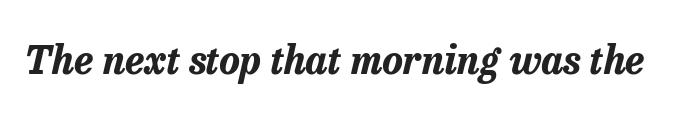
Q: Is the text bold? A: Yes.
Q: Is the text italic (slanted)? A: Yes, it leans right by about 13 degrees.
Q: Is the text underlined? A: No.
Q: Is the spacing between letters normal or unusually wide? A: Normal.
Q: Width (condensed, normal, or wide)? A: Normal.
Q: Stroke contrast? A: Low.
Q: x-height? A: Medium.
Q: Monospaced? A: No.
